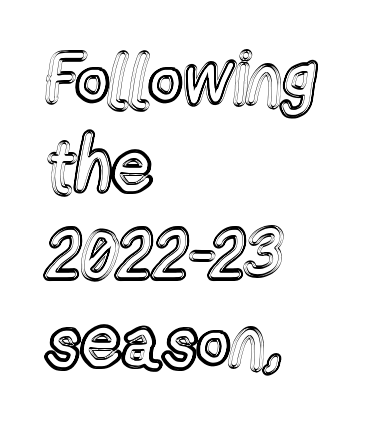
The image shows 73 px condensed type; set left-aligned, line spacing 1.2x, normal letter spacing, not underlined; a medium x-height.
